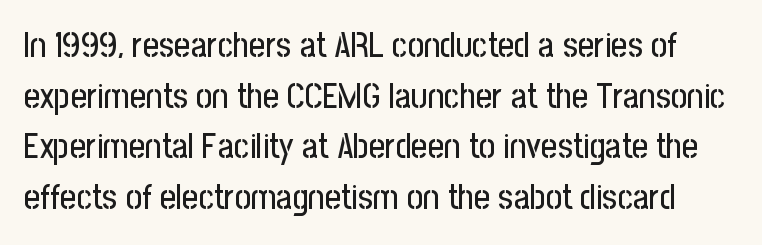
Q: Is the text italic (slanted)? A: No, it is upright.
Q: Is the typeface a serif or a sans-serif typeface? A: Sans-serif.
Q: Is the text underlined? A: No.
Q: Is the spacing between letters normal or unusually wide? A: Normal.
Q: Is the spacing between lines tight, normal or loose? A: Normal.
Q: Width (condensed, normal, or wide)? A: Condensed.
Q: Stroke contrast? A: Low.
Q: x-height? A: Medium.
Q: Monospaced? A: No.
